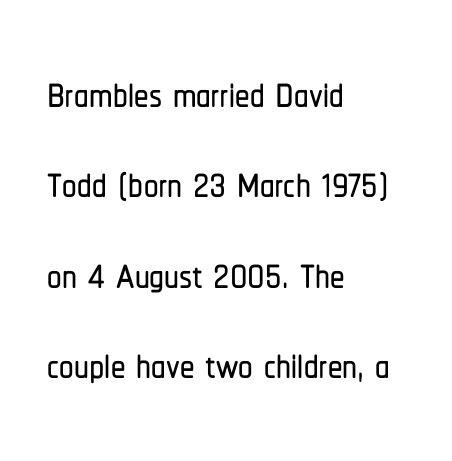
Q: Is the text italic (slanted)? A: No, it is upright.
Q: Is the typeface a serif or a sans-serif typeface? A: Sans-serif.
Q: Is the text underlined? A: No.
Q: How is the paragraph aligned? A: Left-aligned.
Q: Is the spacing between letters normal or unusually wide? A: Normal.
Q: Is the spacing between lines tight, normal or loose? A: Normal.
Q: Width (condensed, normal, or wide)? A: Condensed.
Q: Stroke contrast? A: Low.
Q: x-height? A: Medium.
Q: Monospaced? A: No.
